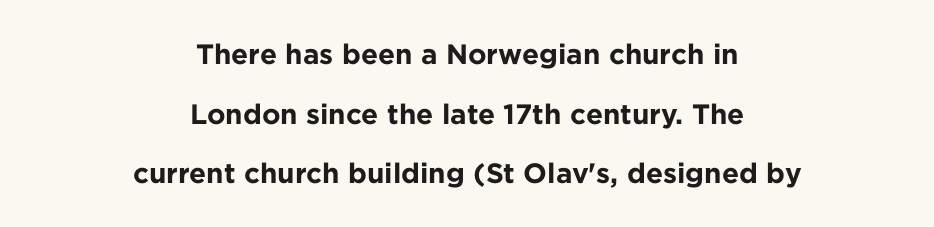
The image shows 28 px bold sans-serif type, upright; set centered, loose line spacing (2.13x), normal letter spacing, not underlined; low stroke contrast and a medium x-height.
